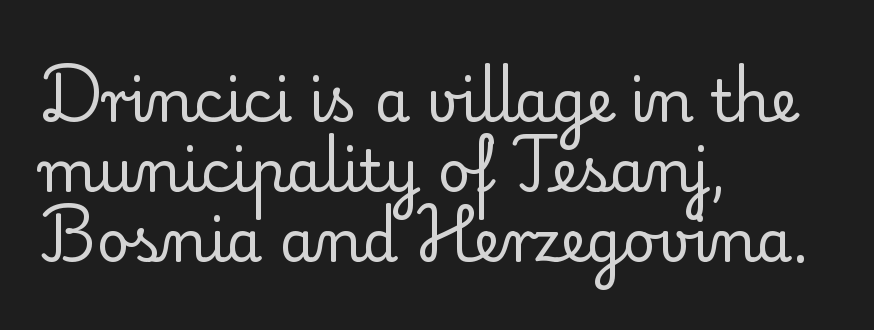
Q: Is the text bold? A: No.
Q: Is the text italic (slanted)? A: No, it is upright.
Q: Is the typeface a serif or a sans-serif typeface? A: Serif.
Q: Is the text underlined? A: No.
Q: How is the paragraph aligned? A: Left-aligned.
Q: Is the spacing between letters normal or unusually wide? A: Normal.
Q: Width (condensed, normal, or wide)? A: Normal.
Q: Stroke contrast? A: Low.
Q: x-height? A: Small.
Q: Monospaced? A: No.
